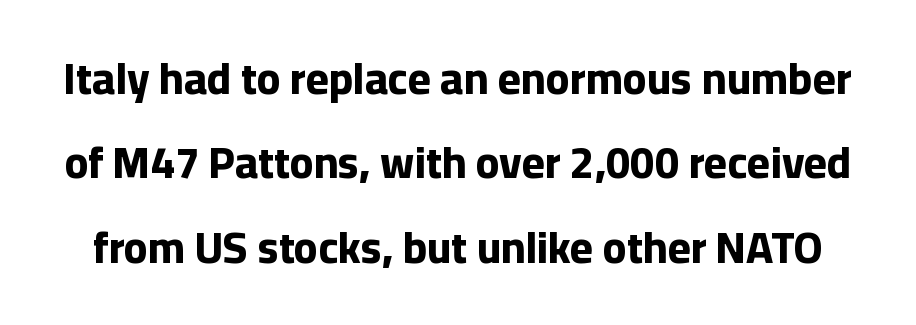
The image shows 44 px bold sans-serif type, upright; set loose line spacing (1.92x), normal letter spacing, not underlined; low stroke contrast and a medium x-height.
